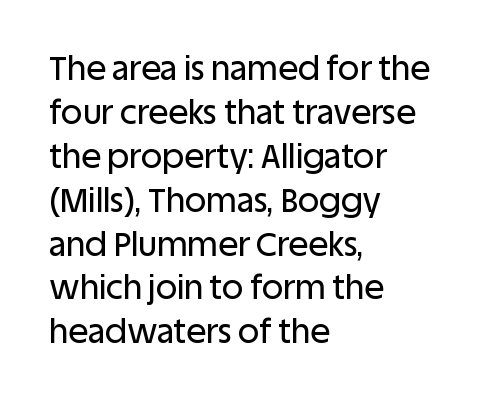
Q: Is the text italic (slanted)? A: No, it is upright.
Q: Is the typeface a serif or a sans-serif typeface? A: Sans-serif.
Q: Is the text underlined? A: No.
Q: How is the paragraph aligned? A: Left-aligned.
Q: Is the spacing between letters normal or unusually wide? A: Normal.
Q: Is the spacing between lines tight, normal or loose? A: Normal.
Q: Width (condensed, normal, or wide)? A: Normal.
Q: Stroke contrast? A: Low.
Q: x-height? A: Large.
Q: Monospaced? A: No.
